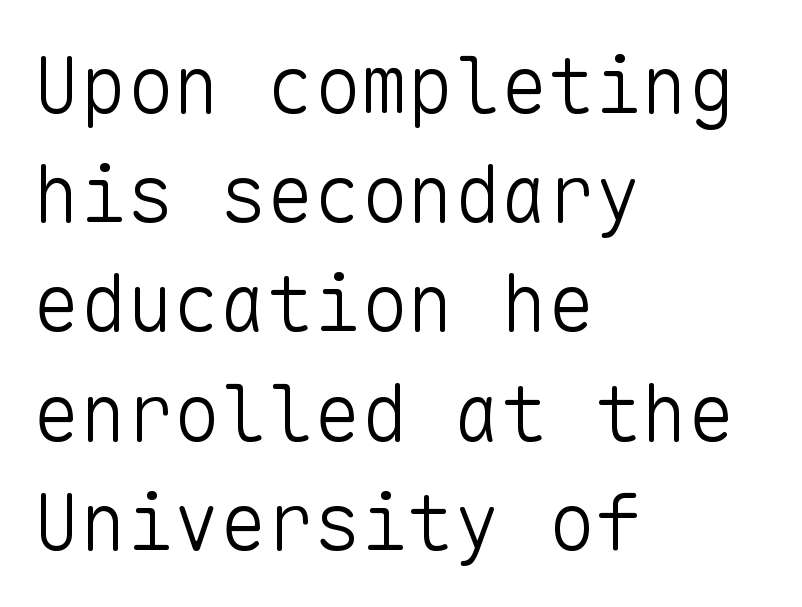
Q: Is the text bold? A: No.
Q: Is the text italic (slanted)? A: No, it is upright.
Q: Is the typeface a serif or a sans-serif typeface? A: Sans-serif.
Q: Is the text underlined? A: No.
Q: How is the paragraph aligned? A: Left-aligned.
Q: Is the spacing between letters normal or unusually wide? A: Normal.
Q: Is the spacing between lines tight, normal or loose? A: Normal.
Q: Width (condensed, normal, or wide)? A: Normal.
Q: Stroke contrast? A: Low.
Q: x-height? A: Medium.
Q: Monospaced? A: Yes.
